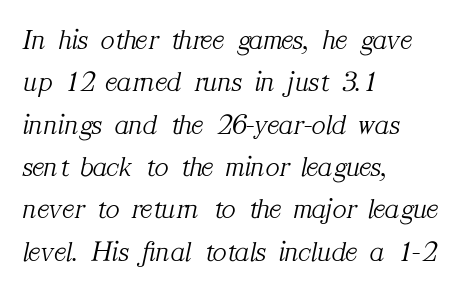
Q: Is the text bold? A: No.
Q: Is the text italic (slanted)? A: Yes, it leans right by about 12 degrees.
Q: Is the typeface a serif or a sans-serif typeface? A: Serif.
Q: Is the text underlined? A: No.
Q: How is the paragraph aligned? A: Left-aligned.
Q: Is the spacing between letters normal or unusually wide? A: Normal.
Q: Is the spacing between lines tight, normal or loose? A: Normal.
Q: Width (condensed, normal, or wide)? A: Normal.
Q: Stroke contrast? A: Medium.
Q: x-height? A: Medium.
Q: Monospaced? A: No.
